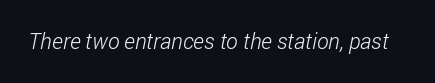
The image shows 22 px text type; set normal letter spacing, not underlined.
